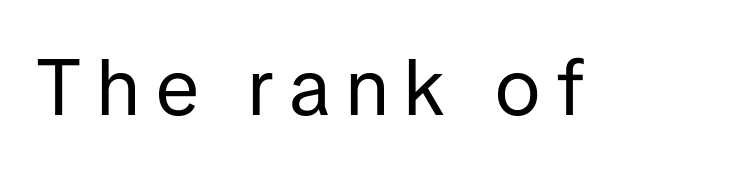
The letters advance in unequal steps, a hallmark of proportional type. Ascenders rise straight up at ninety degrees. The baseline area is clear. No feet cap the strokes, marking this as sans-serif type. Here the glyphs are tracked loosely, breaking word shapes into spaced letters.
